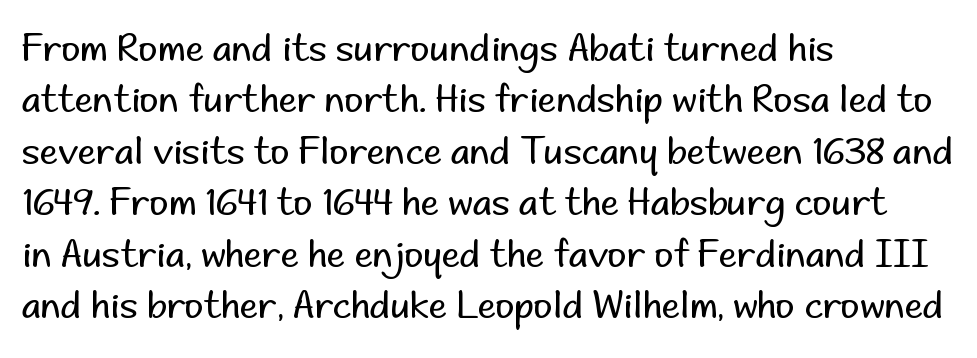
{"serif": "no", "italic": "no", "bold": "no", "weight": "regular", "width": "normal", "stroke_contrast": "low", "x_height": "small", "monospaced": "no", "underline": "no", "align": "left", "line_spacing": "normal", "line_spacing_ratio": 1.39, "letter_spacing": "normal", "letter_spacing_em": 0.0, "glyph_px": 37}
